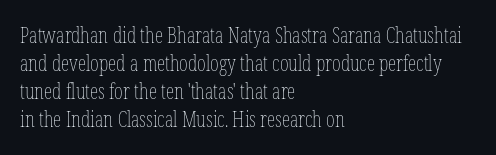
Q: Is the text bold? A: No.
Q: Is the text italic (slanted)? A: No, it is upright.
Q: Is the text underlined? A: No.
Q: How is the paragraph aligned? A: Left-aligned.
Q: Is the spacing between letters normal or unusually wide? A: Normal.
Q: Is the spacing between lines tight, normal or loose? A: Normal.
